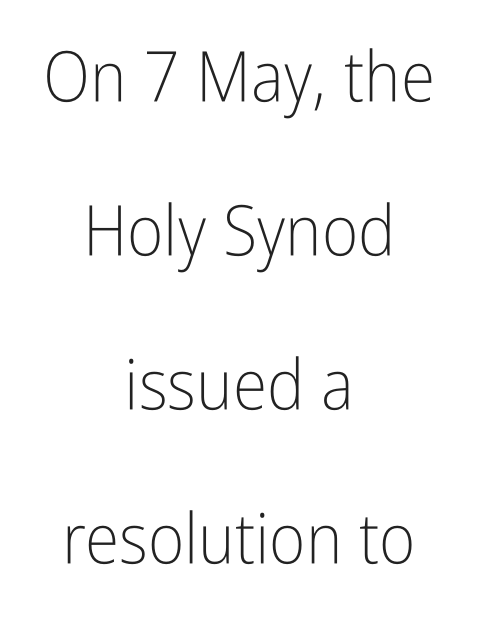
Q: Is the text bold? A: No.
Q: Is the text italic (slanted)? A: No, it is upright.
Q: Is the typeface a serif or a sans-serif typeface? A: Sans-serif.
Q: Is the text underlined? A: No.
Q: How is the paragraph aligned? A: Centered.
Q: Is the spacing between letters normal or unusually wide? A: Normal.
Q: Is the spacing between lines tight, normal or loose? A: Loose.
Q: Width (condensed, normal, or wide)? A: Condensed.
Q: Stroke contrast? A: Low.
Q: x-height? A: Medium.
Q: Monospaced? A: No.
